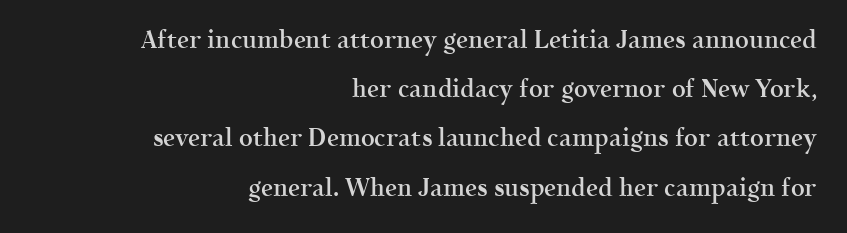
Semibold letterforms, between regular and bold. Italic? Not at all — the glyphs are vertical. You could call the tracking neutral — neither tight nor loose. Words float on clear page, feet unadorned.
